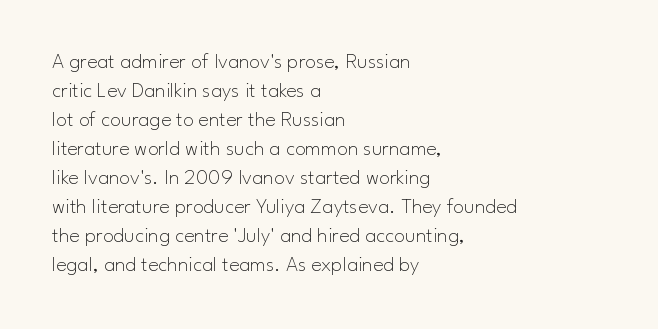
{"italic": "no", "bold": "no", "underline": "no", "align": "left", "line_spacing": "normal", "line_spacing_ratio": 1.32, "letter_spacing": "normal", "letter_spacing_em": 0.0, "glyph_px": 22}
